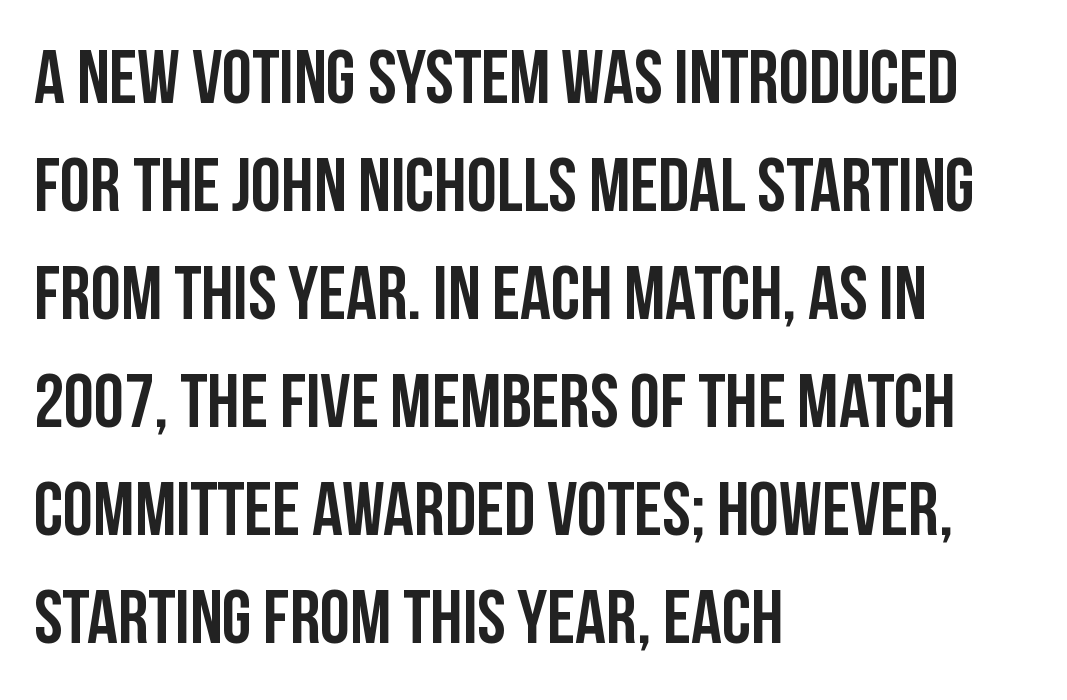
The image shows 76 px condensed sans-serif type, upright; set left-aligned, normal line spacing (1.42x), normal letter spacing, not underlined; low stroke contrast and a large x-height.
